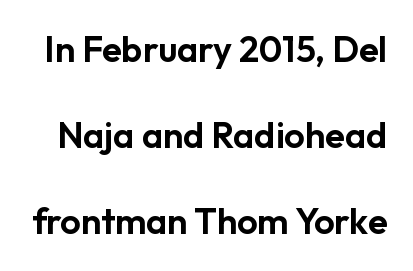
{"serif": "no", "italic": "no", "width": "normal", "stroke_contrast": "low", "x_height": "medium", "monospaced": "no", "underline": "no", "line_spacing": "loose", "line_spacing_ratio": 2.39, "letter_spacing": "normal", "letter_spacing_em": 0.0, "glyph_px": 36}
